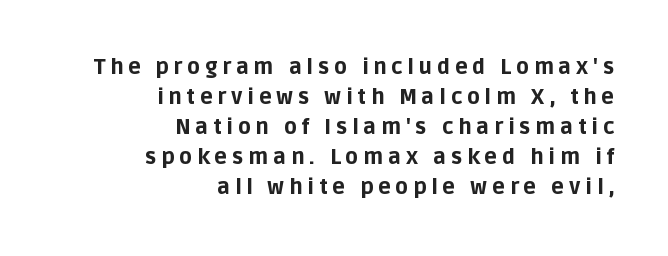
The image shows 21 px bold type, upright; set right-aligned, normal line spacing (1.43x), unusually wide letter spacing (+0.23 em), not underlined.
